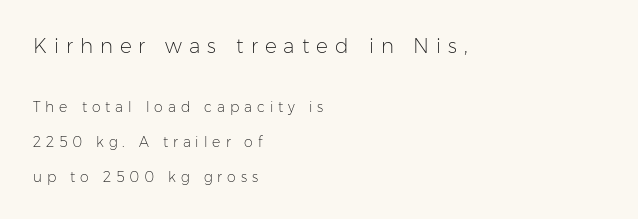
Any mark beneath the type? The region is blank. When letters stand straight like this, we call the style roman or upright. All the whitespace from short lines collects on the right. The font is comparable to plain body text, perhaps lighter. These two chunks differ in scale, with the top chunk taking the larger measure.
